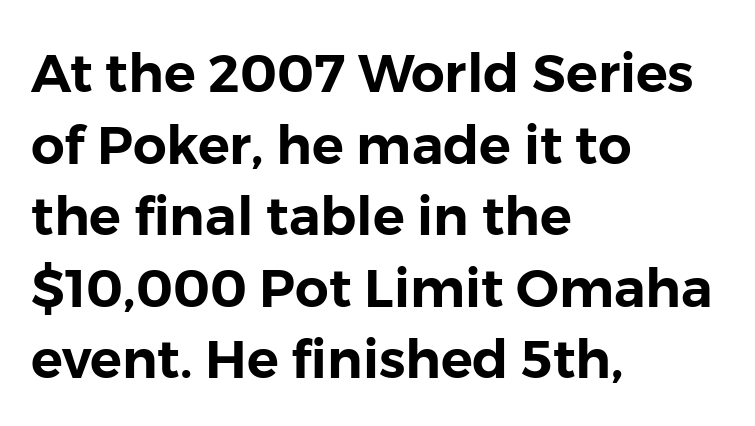
Character widths vary here, with narrow letters taking less room than wide ones. Font category for this specimen: sans-serif. It's the straight-up-and-down kind of type. These lines keep a tight, regular rhythm from letter to letter.
